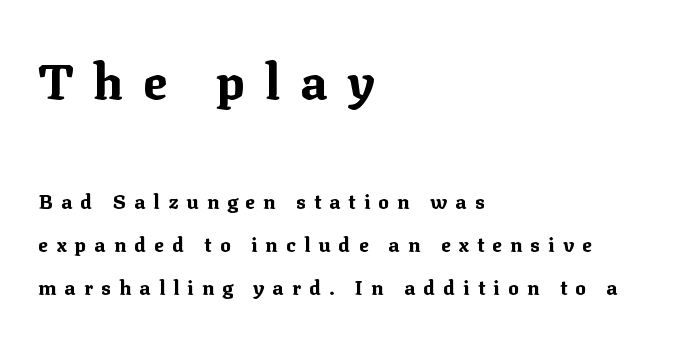
The image shows 49 px bold serif type, upright; set left-aligned, loose line spacing (2.15x), unusually wide letter spacing (+0.41 em), not underlined; the first (top) block is 2.45x larger; medium stroke contrast and a medium x-height.
